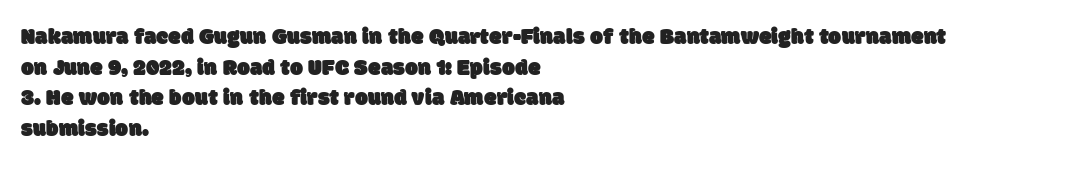
{"underline": "no", "align": "left", "line_spacing": "normal", "line_spacing_ratio": 1.33, "letter_spacing": "normal", "letter_spacing_em": 0.0, "glyph_px": 23}
